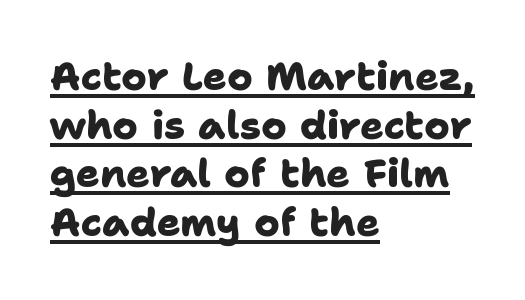
{"serif": "no", "bold": "yes", "weight": "heavy", "width": "normal", "stroke_contrast": "low", "x_height": "medium", "monospaced": "no", "underline": "yes", "align": "left", "line_spacing": "normal", "line_spacing_ratio": 1.25, "letter_spacing": "normal", "letter_spacing_em": 0.0, "glyph_px": 39}
